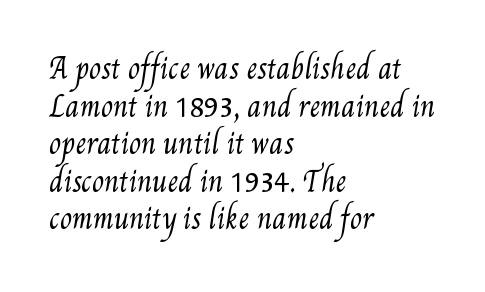
Q: Is the text bold? A: No.
Q: Is the text underlined? A: No.
Q: How is the paragraph aligned? A: Left-aligned.
Q: Is the spacing between letters normal or unusually wide? A: Normal.
Q: Is the spacing between lines tight, normal or loose? A: Normal.
